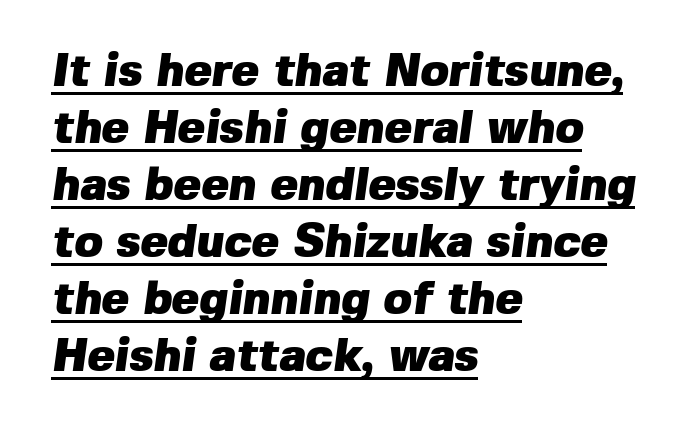
Note the varied advance widths — an 'i' is clearly narrower than an 'm'. The type is set solid horizontally, with unmodified tracking. Is this a sans? Yes — the strokes have no serifs. Plenty of ink on the page — the face is bold. This rendering uses left alignment, leaving the right contour irregular.
